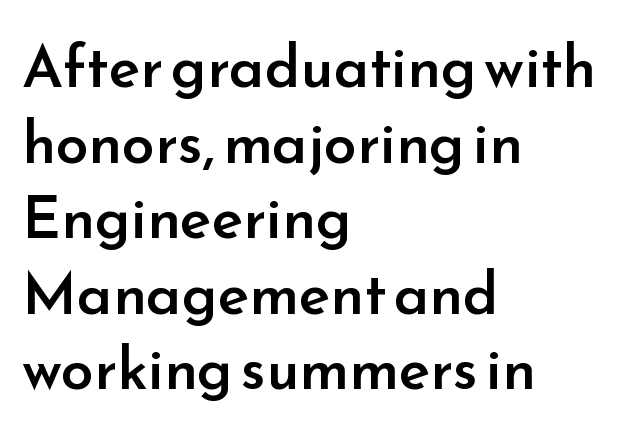
Q: Is the text bold? A: Semi-bold.
Q: Is the text italic (slanted)? A: No, it is upright.
Q: Is the typeface a serif or a sans-serif typeface? A: Sans-serif.
Q: Is the text underlined? A: No.
Q: How is the paragraph aligned? A: Left-aligned.
Q: Is the spacing between letters normal or unusually wide? A: Normal.
Q: Is the spacing between lines tight, normal or loose? A: Normal.
Q: Width (condensed, normal, or wide)? A: Normal.
Q: Stroke contrast? A: Low.
Q: x-height? A: Small.
Q: Monospaced? A: No.
